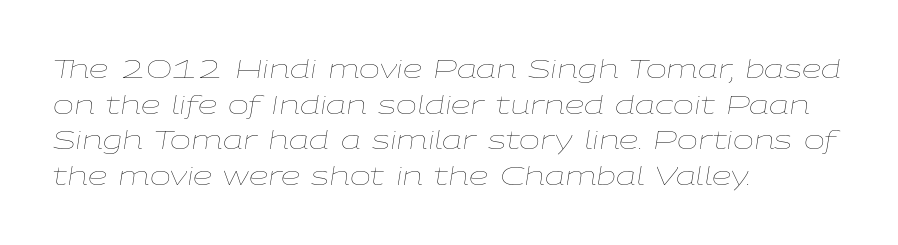
{"italic": "yes", "lean": "right", "slant_degrees": 9, "bold": "no", "underline": "no", "align": "left", "line_spacing": "normal", "line_spacing_ratio": 1.43, "letter_spacing": "normal", "letter_spacing_em": 0.0, "glyph_px": 25}
